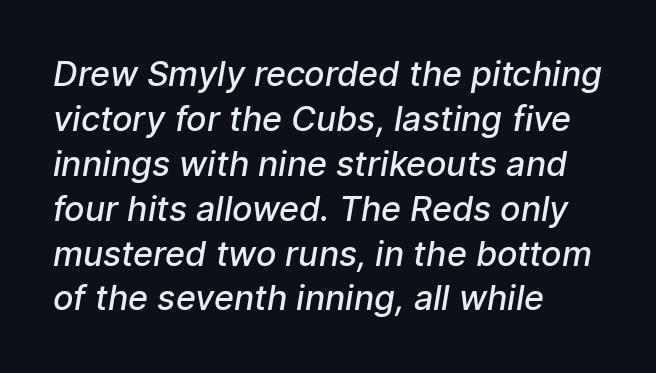
Q: Is the text bold? A: Semi-bold.
Q: Is the typeface a serif or a sans-serif typeface? A: Sans-serif.
Q: Is the text underlined? A: No.
Q: How is the paragraph aligned? A: Left-aligned.
Q: Is the spacing between letters normal or unusually wide? A: Normal.
Q: Is the spacing between lines tight, normal or loose? A: Normal.
Q: Width (condensed, normal, or wide)? A: Normal.
Q: Stroke contrast? A: Low.
Q: x-height? A: Medium.
Q: Monospaced? A: No.
